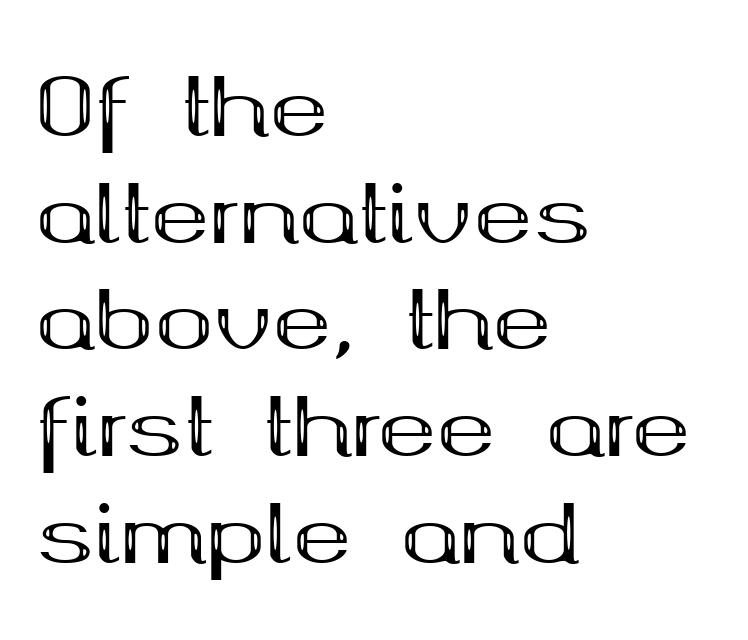
Q: Is the text bold? A: Yes.
Q: Is the text italic (slanted)? A: No, it is upright.
Q: Is the typeface a serif or a sans-serif typeface? A: Serif.
Q: Is the text underlined? A: No.
Q: How is the paragraph aligned? A: Left-aligned.
Q: Is the spacing between letters normal or unusually wide? A: Normal.
Q: Is the spacing between lines tight, normal or loose? A: Normal.
Q: Width (condensed, normal, or wide)? A: Wide.
Q: Stroke contrast? A: Medium.
Q: x-height? A: Medium.
Q: Monospaced? A: No.
